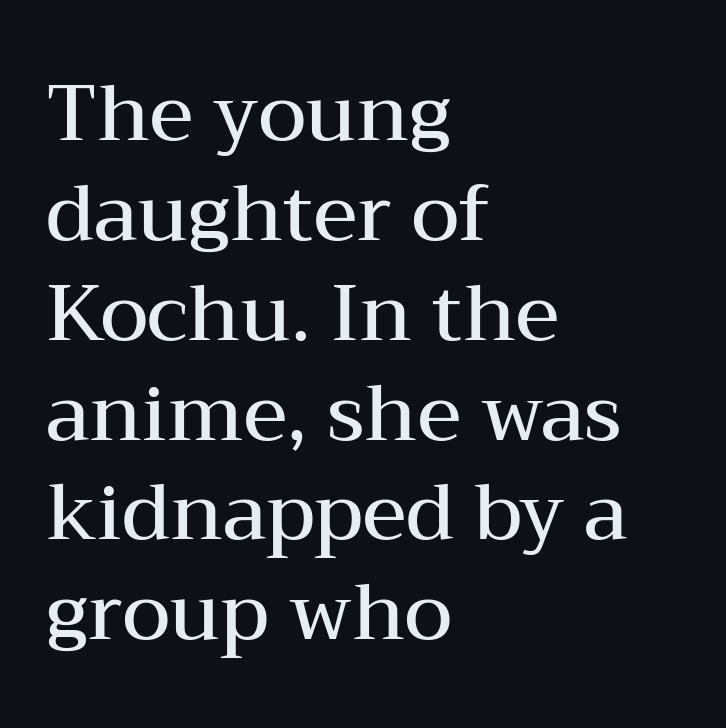
The image shows 78 px semibold, wide serif type, upright; set left-aligned, normal line spacing (1.28x), normal letter spacing, not underlined; medium stroke contrast and a medium x-height.
